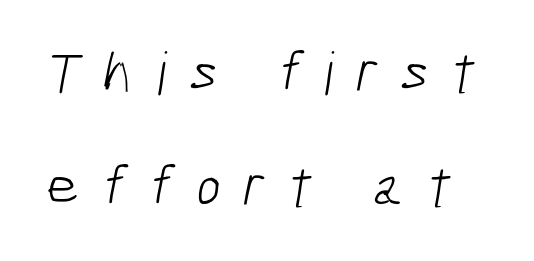
You could not count columns in this text — the font is proportionally spaced. Does the leading feel generous? Absolutely, it's lavish. This reads as an unemphasized weight, regular at the heaviest. The type is letterspaced generously, with wide tracking. Note: no serifs on the glyphs. The area under the type is left untouched.
